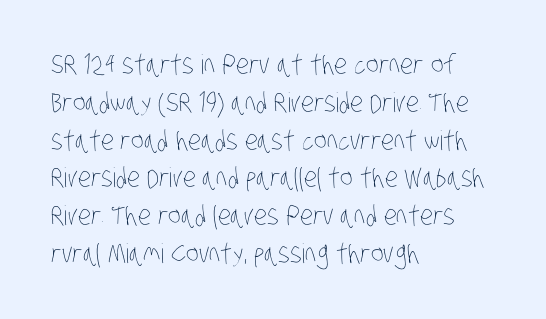
The image shows 27 px text type; set left-aligned, normal line spacing (1.4x), normal letter spacing, not underlined.
